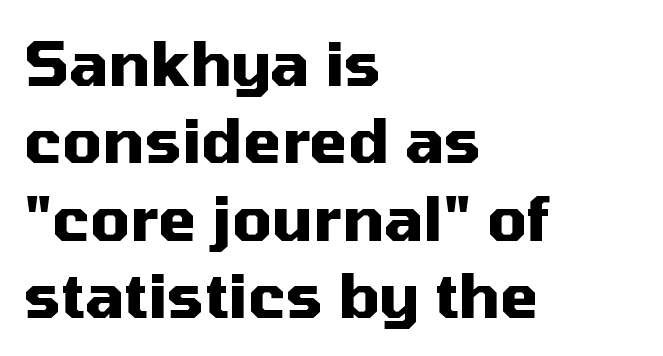
{"serif": "no", "italic": "no", "bold": "yes", "weight": "heavy", "width": "normal", "stroke_contrast": "medium", "x_height": "medium", "monospaced": "no", "underline": "no", "align": "left", "line_spacing": "normal", "line_spacing_ratio": 1.25, "letter_spacing": "normal", "letter_spacing_em": 0.0, "glyph_px": 62}
